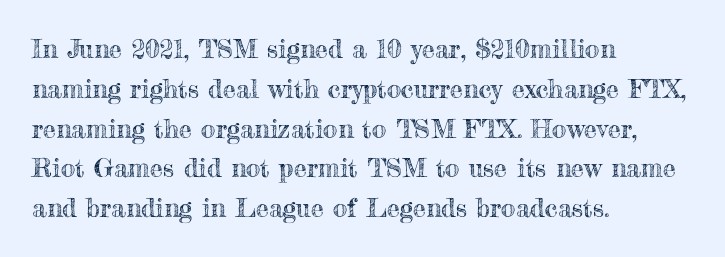
How would I describe the line gaps? Plain and ordinary. Does extra space separate the letters? No, they use regular spacing. These lines stack with their left ends in a neat column. Underlining? Definitely not there. Quick note: not italic, upright.
